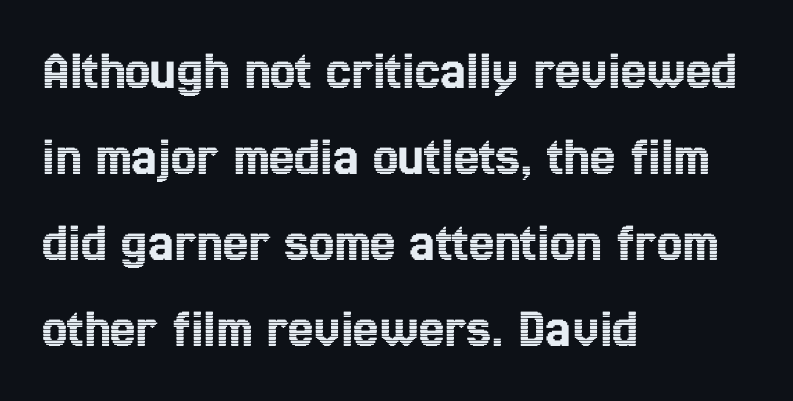
The image shows 57 px condensed type, upright; set left-aligned, normal line spacing (1.51x), normal letter spacing, not underlined; a medium x-height.
